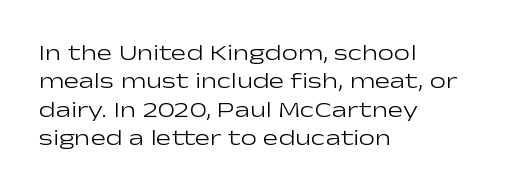
{"italic": "no", "bold": "no", "underline": "no", "align": "left", "line_spacing_ratio": 1.23, "letter_spacing": "normal", "letter_spacing_em": 0.0, "glyph_px": 23}
